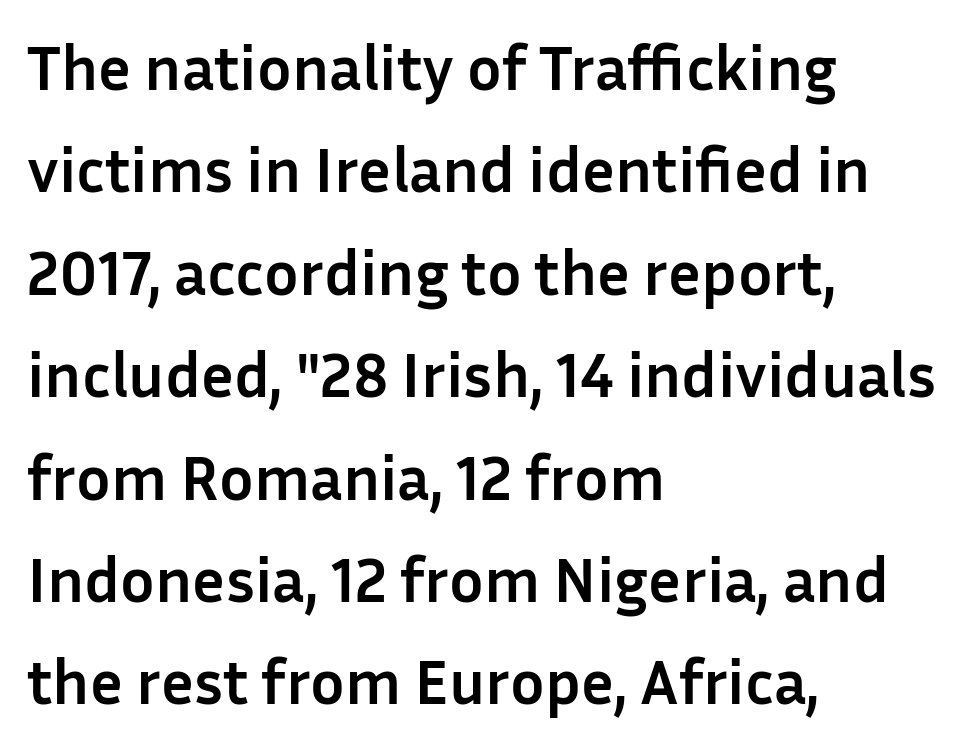
{"serif": "no", "italic": "no", "bold": "yes", "weight": "semibold", "width": "normal", "stroke_contrast": "low", "x_height": "medium", "monospaced": "no", "underline": "no", "align": "left", "line_spacing": "normal", "line_spacing_ratio": 1.6, "letter_spacing": "normal", "letter_spacing_em": 0.0, "glyph_px": 64}
